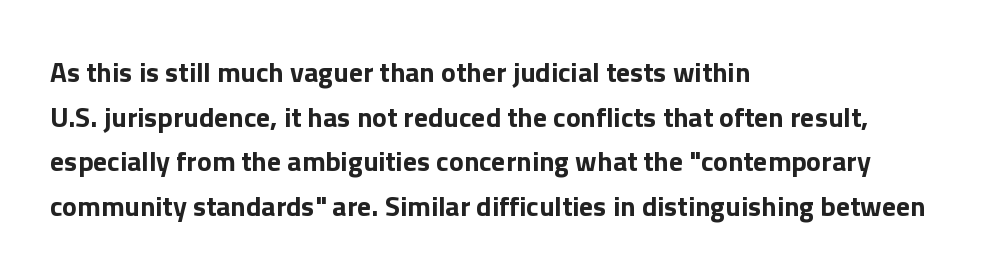
Q: Is the text bold? A: Yes.
Q: Is the text italic (slanted)? A: No, it is upright.
Q: Is the typeface a serif or a sans-serif typeface? A: Sans-serif.
Q: Is the text underlined? A: No.
Q: How is the paragraph aligned? A: Left-aligned.
Q: Is the spacing between letters normal or unusually wide? A: Normal.
Q: Is the spacing between lines tight, normal or loose? A: Normal.
Q: Width (condensed, normal, or wide)? A: Normal.
Q: x-height? A: Medium.
Q: Monospaced? A: No.
